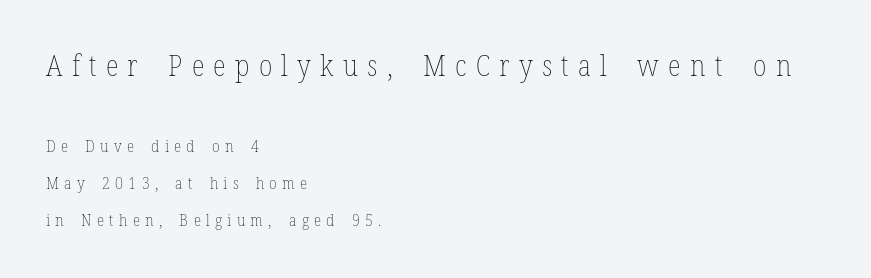
Someone cranked the tracking dial way up on this one. Whoever set this chose breathing room over compactness in the vertical rhythm. Nope, not italic — everything's standing straight. This reads as an unemphasized weight, regular at the heaviest. Varying glyph widths throughout — classic text-font behaviour.
